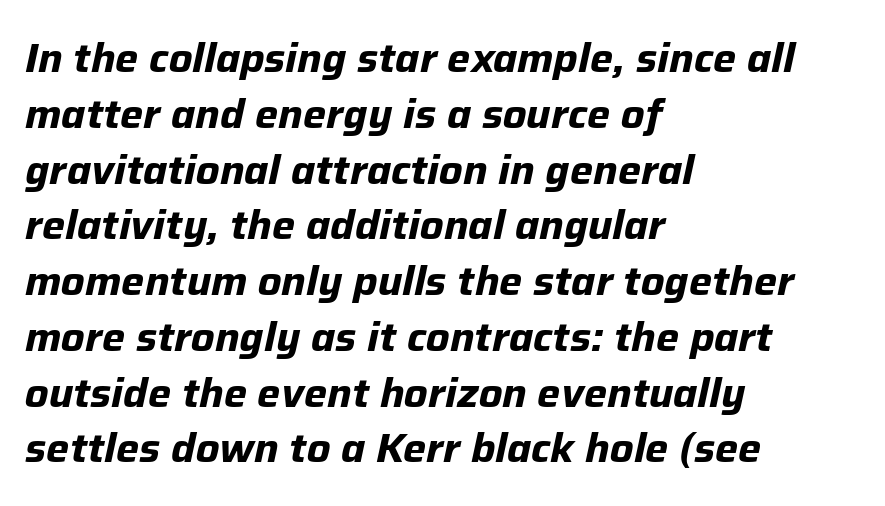
The paragraph shown leans on its left margin. These lines are rendered in a variable-pitch font. Summary of vertical rhythm: regular, with standard interline spacing. Decoration check: the copy has no underline. The axis of the letterforms is tilted away from vertical.
